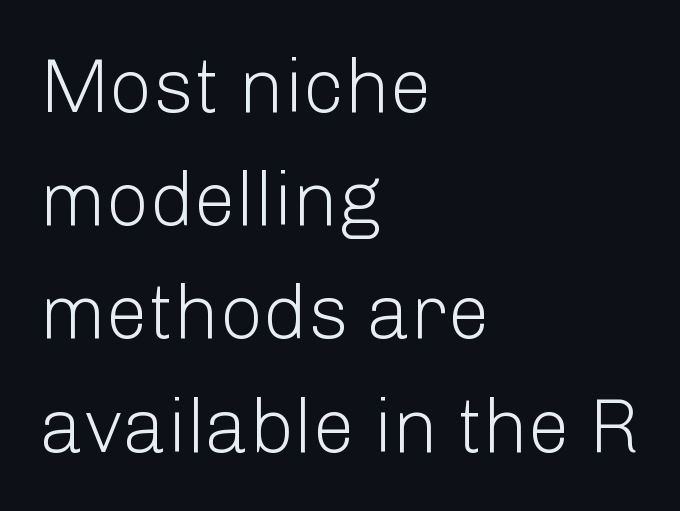
The rendering uses natural spacing where letterforms have individual widths. The setting favours the left margin, as ordinary paragraphs usually do. Quick note: underline off. It's the straight-up-and-down kind of type. Tracking here is standard; glyphs follow each other at the usual distance.
